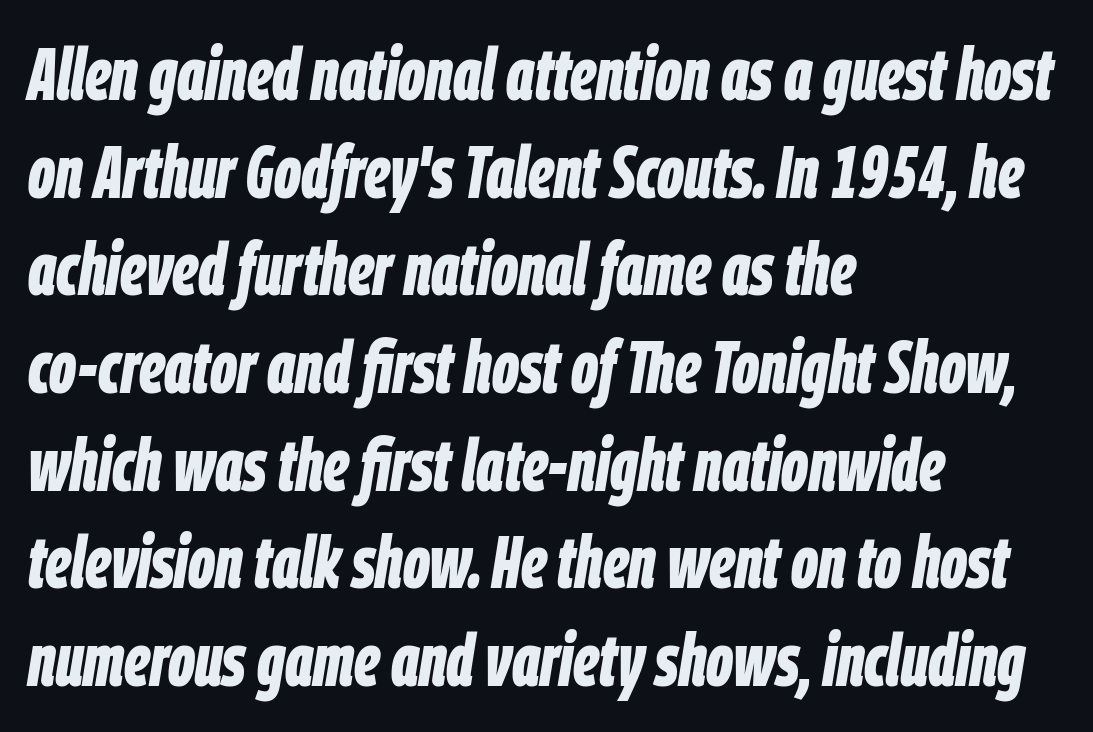
{"italic": "yes", "lean": "right", "slant_degrees": 9, "bold": "yes", "weight": "bold", "width": "condensed", "stroke_contrast": "low", "x_height": "large", "monospaced": "no", "underline": "no", "align": "left", "line_spacing": "normal", "line_spacing_ratio": 1.32, "letter_spacing": "normal", "letter_spacing_em": 0.0, "glyph_px": 74}
